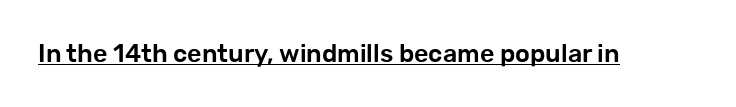
The image shows 25 px text type, upright; set normal letter spacing, underlined.
